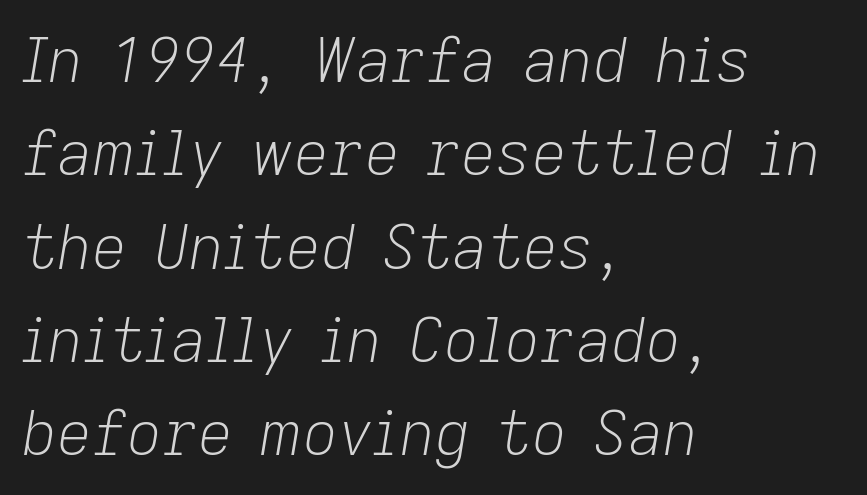
The image shows 61 px light type, italic (leaning right); set left-aligned, normal line spacing (1.53x), normal letter spacing, not underlined; low stroke contrast and a medium x-height.
